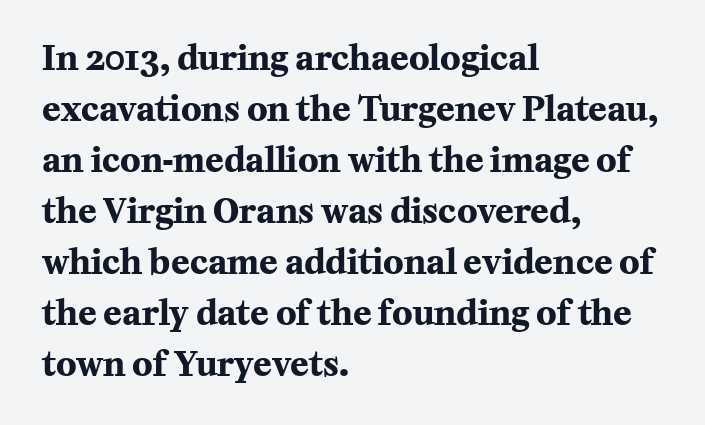
Its strokes are broad and dark, the hallmark of bold type. Nothing unusual about the tracking: characters are spaced as the font intends. The passage shown is not underscored anywhere. The typesetter chose a ragged-right arrangement here. Spacing verdict: proportional, widths tailored to each character.
